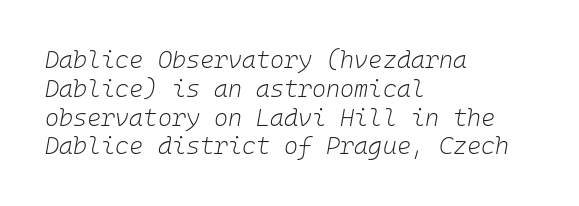
{"italic": "yes", "lean": "right", "slant_degrees": 10, "bold": "no", "underline": "no", "align": "left", "line_spacing_ratio": 1.2, "letter_spacing": "normal", "letter_spacing_em": 0.0, "glyph_px": 24}
